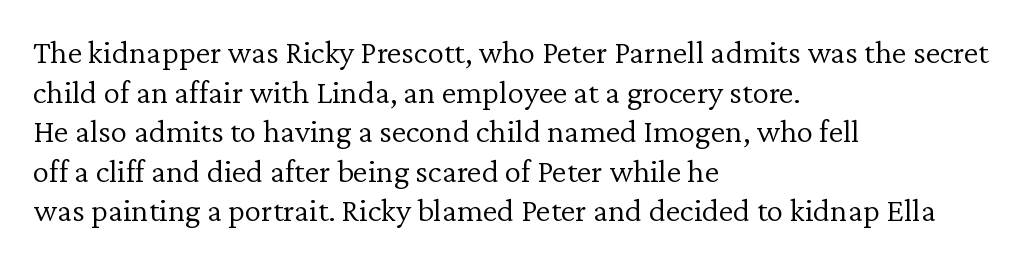
The space beneath each line is pristine and unruled. Letter spacing: default. Serif or sans? Serif — the stroke terminals have little feet. You could not count columns in this text — the font is proportionally spaced.
